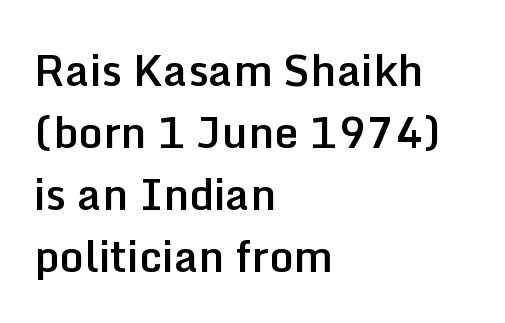
The image shows 43 px semibold sans-serif type, upright; set left-aligned, normal line spacing (1.44x), normal letter spacing, not underlined; low stroke contrast and a medium x-height.
